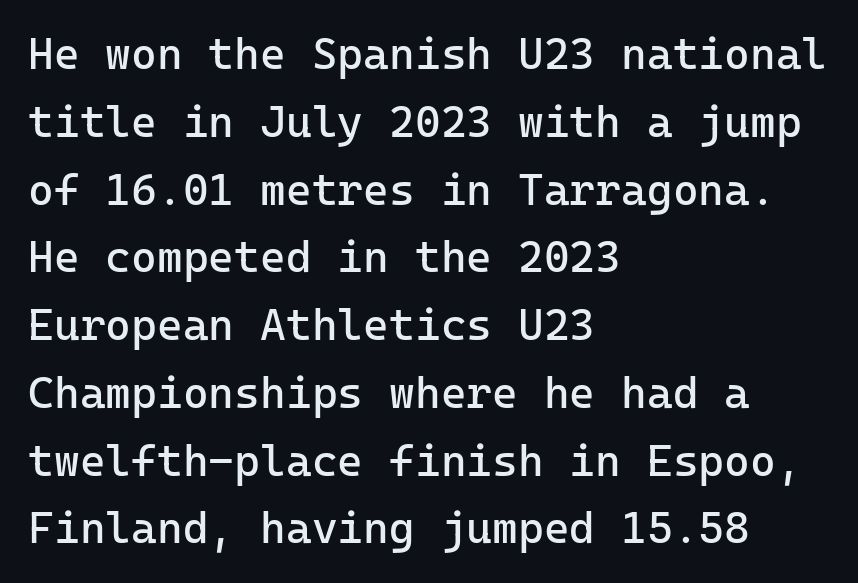
Q: Is the text bold? A: No.
Q: Is the text italic (slanted)? A: No, it is upright.
Q: Is the typeface a serif or a sans-serif typeface? A: Sans-serif.
Q: Is the text underlined? A: No.
Q: How is the paragraph aligned? A: Left-aligned.
Q: Is the spacing between letters normal or unusually wide? A: Normal.
Q: Is the spacing between lines tight, normal or loose? A: Normal.
Q: Width (condensed, normal, or wide)? A: Normal.
Q: Stroke contrast? A: Low.
Q: x-height? A: Medium.
